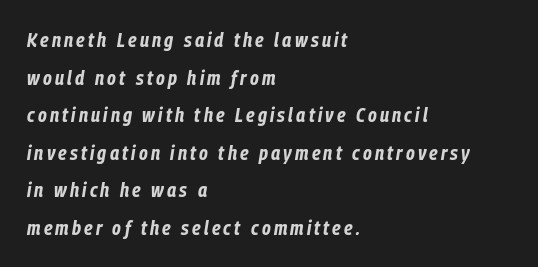
{"italic": "yes", "lean": "right", "slant_degrees": 9, "bold": "yes", "underline": "no", "align": "left", "line_spacing_ratio": 1.88, "glyph_px": 20}
